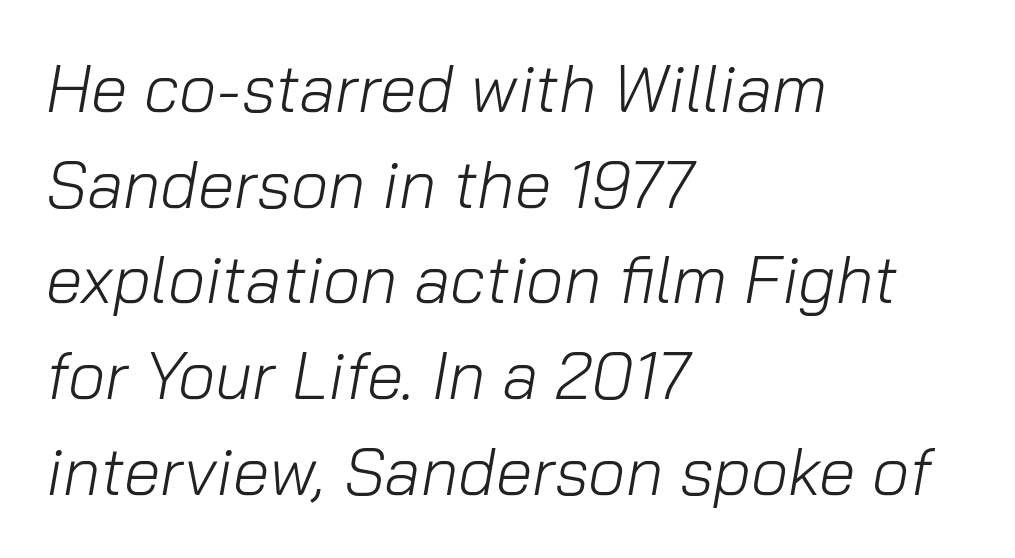
{"italic": "yes", "lean": "right", "slant_degrees": 10, "bold": "no", "weight": "light", "width": "normal", "stroke_contrast": "low", "x_height": "medium", "monospaced": "no", "underline": "no", "align": "left", "line_spacing": "normal", "line_spacing_ratio": 1.45, "letter_spacing": "normal", "letter_spacing_em": 0.0, "glyph_px": 66}
